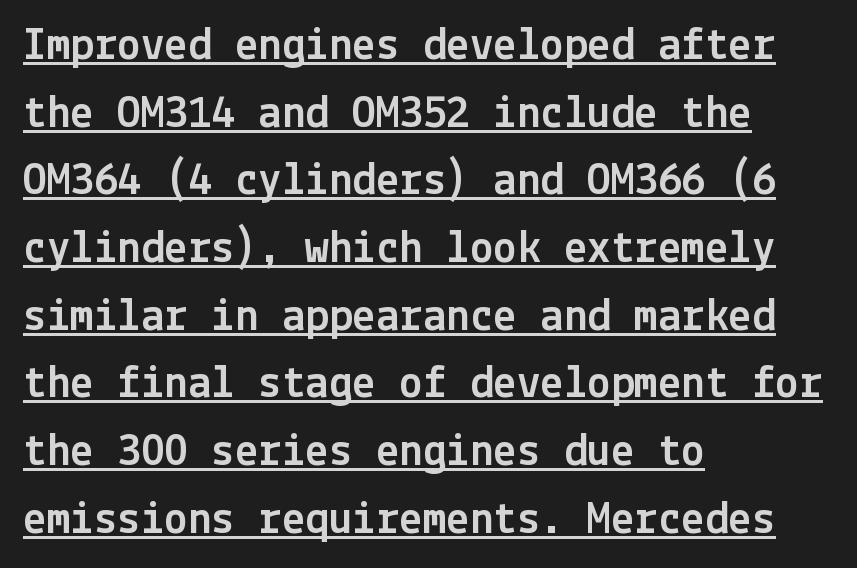
{"serif": "no", "italic": "no", "width": "normal", "x_height": "medium", "underline": "yes", "align": "left", "line_spacing": "normal", "line_spacing_ratio": 1.44, "letter_spacing": "normal", "letter_spacing_em": 0.0, "glyph_px": 47}
